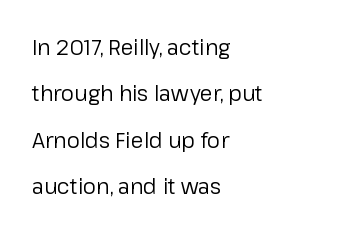
{"italic": "no", "bold": "no", "underline": "no", "align": "left", "line_spacing": "loose", "line_spacing_ratio": 2.21, "letter_spacing": "normal", "letter_spacing_em": 0.0, "glyph_px": 21}
